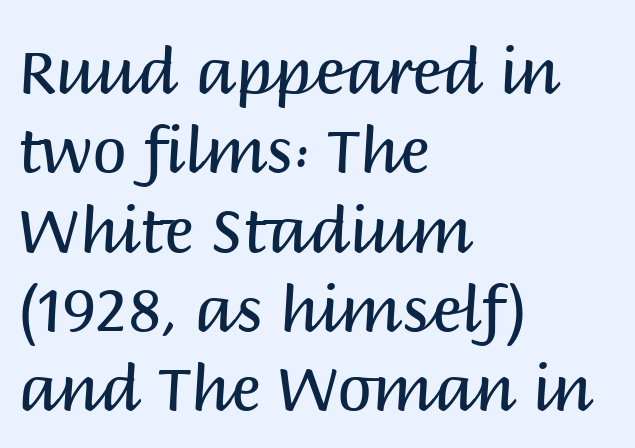
The image shows 62 px regular-weight sans-serif type; set left-aligned, normal line spacing (1.28x), normal letter spacing, not underlined; medium stroke contrast and a large x-height.
